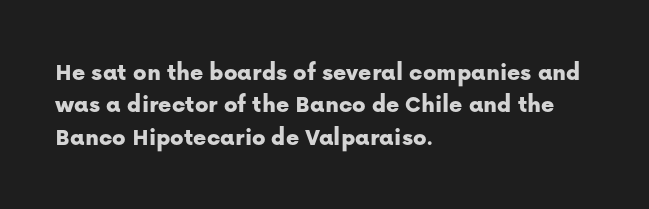
The image shows 25 px text type, upright; set left-aligned, normal line spacing (1.3x), normal letter spacing, not underlined.
